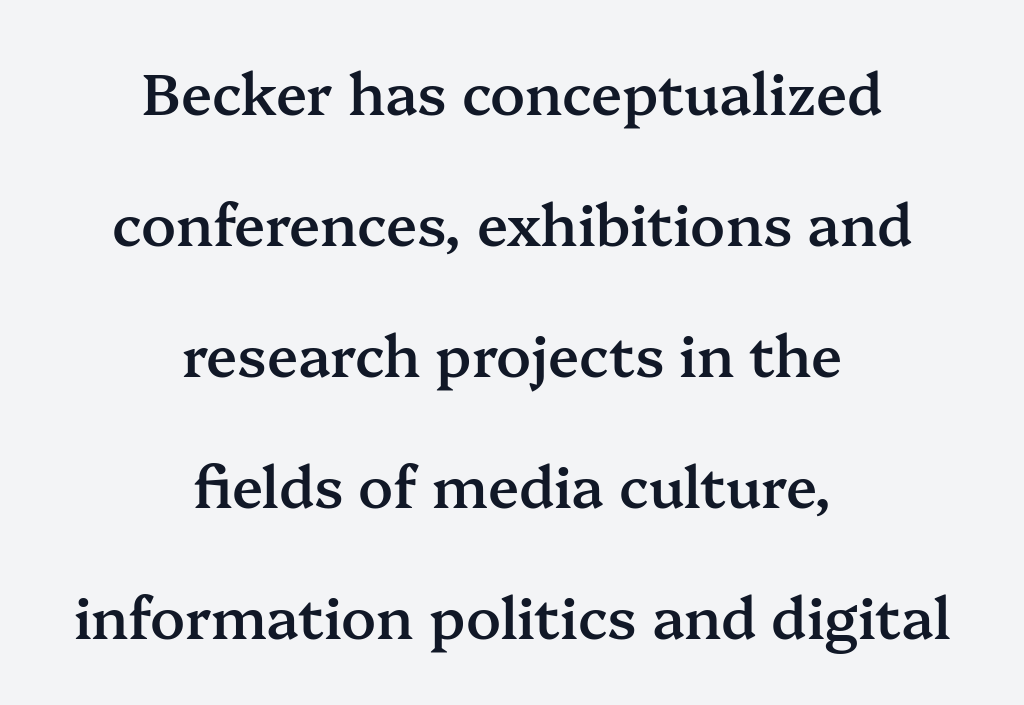
Baseline-to-baseline distance is far greater than the letter height. The rendering shows small feet on the letterforms — a serif design. Typographic density is moderately raised because the face is semibold. It's the straight-up-and-down kind of type. The rendering uses natural spacing where letterforms have individual widths. Type without underlining.
